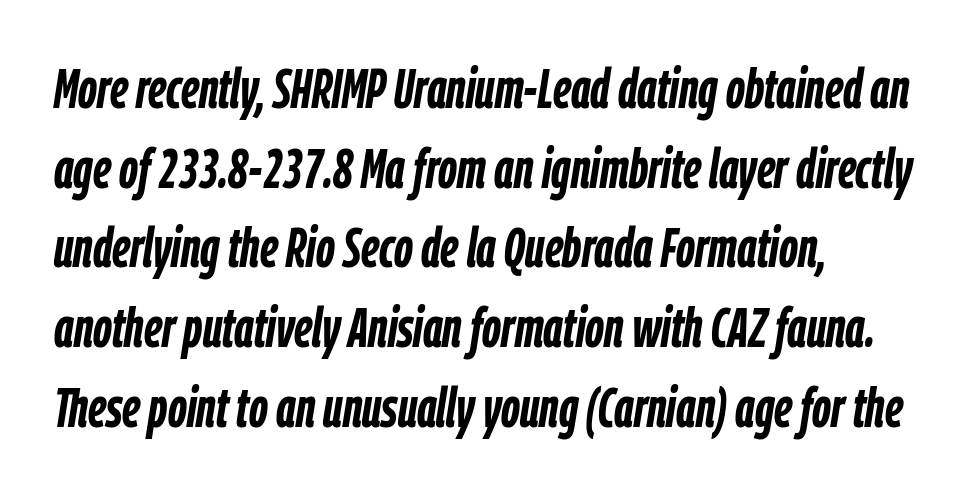
{"italic": "yes", "lean": "right", "slant_degrees": 9, "bold": "yes", "weight": "semibold", "width": "condensed", "stroke_contrast": "low", "x_height": "medium", "monospaced": "no", "underline": "no", "line_spacing": "normal", "line_spacing_ratio": 1.45, "letter_spacing": "normal", "letter_spacing_em": 0.0, "glyph_px": 55}
